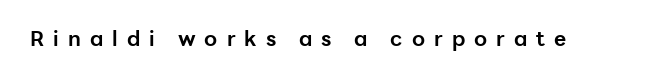
Q: Is the text bold? A: Yes.
Q: Is the text italic (slanted)? A: No, it is upright.
Q: Is the text underlined? A: No.
Q: Is the spacing between letters normal or unusually wide? A: Unusually wide.
